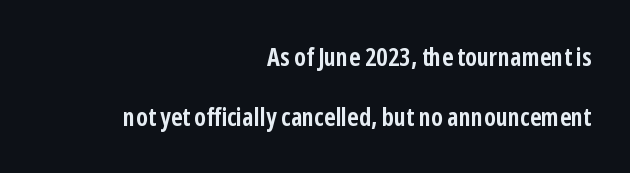
The image shows 25 px bold type, upright; set right-aligned, loose line spacing (2.4x), normal letter spacing, not underlined.
